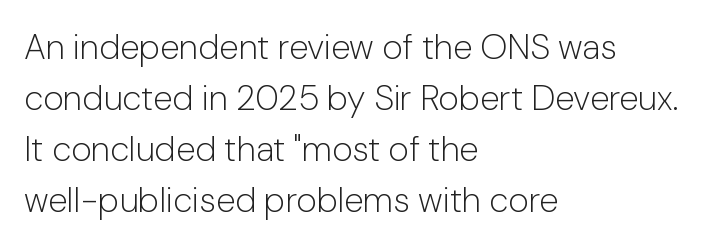
{"serif": "no", "italic": "no", "bold": "no", "weight": "light", "width": "normal", "stroke_contrast": "low", "x_height": "medium", "monospaced": "no", "underline": "no", "align": "left", "line_spacing": "normal", "line_spacing_ratio": 1.46, "letter_spacing": "normal", "letter_spacing_em": 0.0, "glyph_px": 35}
